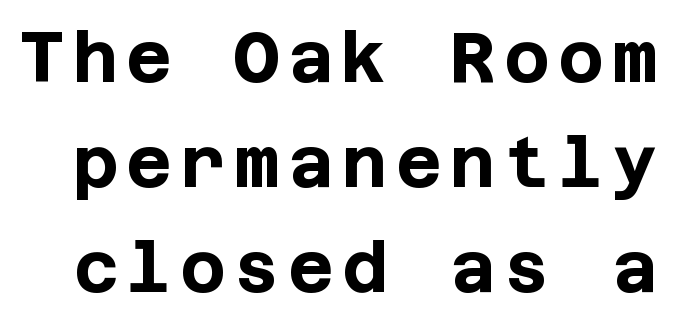
Posture: straight, roman, zero tilt. The glyphs in this specimen are sans serif. As a designer I'd log this as weight 700, bold. The designer left line spacing at the default. Each row of text sits above clean, open space.
